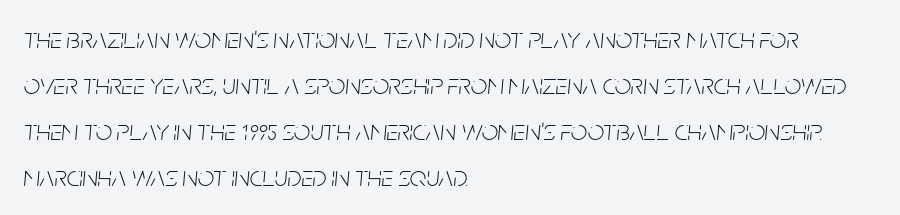
The image shows 29 px light, condensed type, italic (leaning right); set left-aligned, normal line spacing (1.59x), normal letter spacing, not underlined; low stroke contrast and a large x-height.
